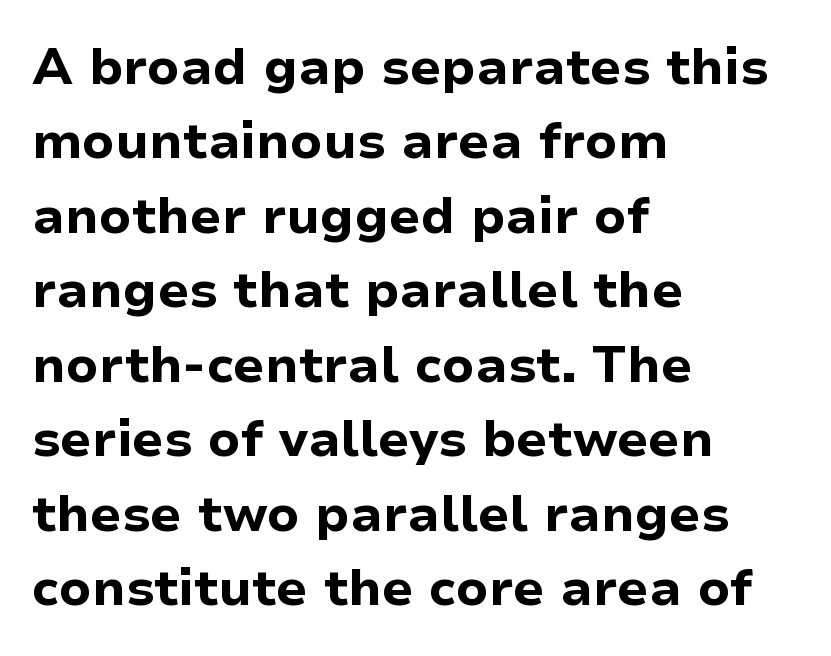
Q: Is the text bold? A: Yes.
Q: Is the text italic (slanted)? A: No, it is upright.
Q: Is the typeface a serif or a sans-serif typeface? A: Sans-serif.
Q: Is the text underlined? A: No.
Q: How is the paragraph aligned? A: Left-aligned.
Q: Is the spacing between letters normal or unusually wide? A: Normal.
Q: Is the spacing between lines tight, normal or loose? A: Normal.
Q: Width (condensed, normal, or wide)? A: Normal.
Q: Stroke contrast? A: Low.
Q: x-height? A: Medium.
Q: Monospaced? A: No.
